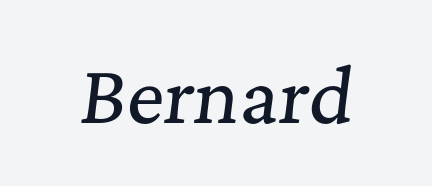
The image shows 72 px serif type, italic (leaning right); set normal letter spacing, not underlined; medium stroke contrast and a medium x-height.
